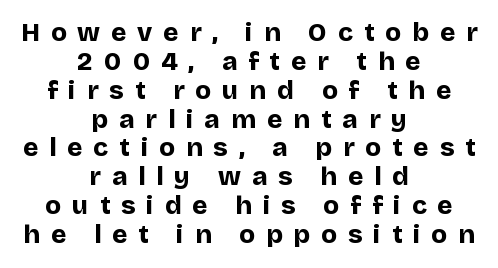
When letters stand straight like this, we call the style roman or upright. Underlining? Definitely not there. Both edges are ragged and mirror each other, which tells us the setting is centered. These lines carry a lot of weight — the face is fully bold. The gaps between neighbouring characters are conspicuously large. Whoever set this chose condensed vertical rhythm over breathing room.
